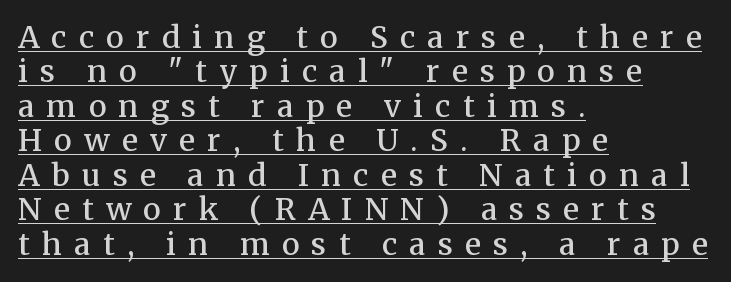
Q: Is the text bold? A: Semi-bold.
Q: Is the text italic (slanted)? A: No, it is upright.
Q: Is the typeface a serif or a sans-serif typeface? A: Serif.
Q: Is the text underlined? A: Yes.
Q: How is the paragraph aligned? A: Left-aligned.
Q: Is the spacing between letters normal or unusually wide? A: Unusually wide.
Q: Is the spacing between lines tight, normal or loose? A: Tight.
Q: Width (condensed, normal, or wide)? A: Normal.
Q: Stroke contrast? A: Medium.
Q: x-height? A: Medium.
Q: Monospaced? A: No.
